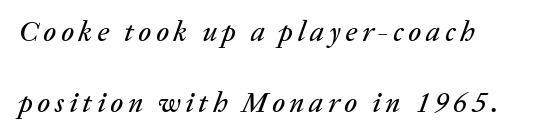
{"italic": "yes", "lean": "right", "slant_degrees": 20, "width": "normal", "stroke_contrast": "low", "x_height": "medium", "monospaced": "no", "underline": "no", "align": "left", "line_spacing": "loose", "line_spacing_ratio": 2.45, "glyph_px": 29}
